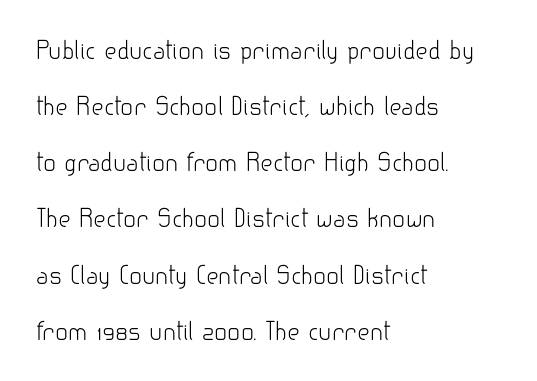
{"italic": "no", "bold": "no", "underline": "no", "align": "left", "line_spacing": "loose", "line_spacing_ratio": 2.34, "letter_spacing": "normal", "letter_spacing_em": 0.0, "glyph_px": 24}
